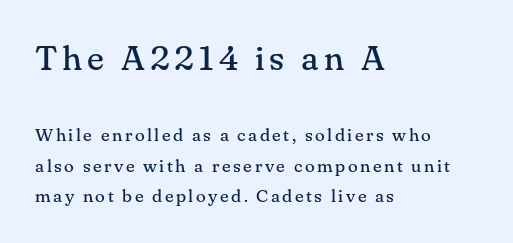
The image shows 35 px regular-weight serif type, upright; set left-aligned, line spacing 1.71x, not underlined; the first (top) block is 1.94x larger; medium stroke contrast and a small x-height.
